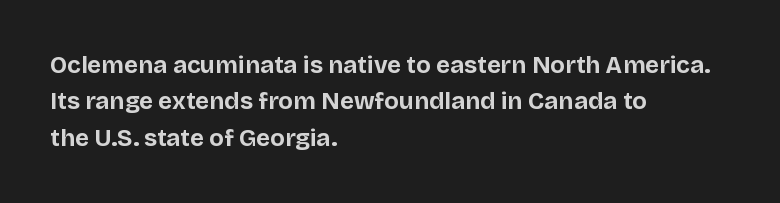
The designer left line spacing at the default. The horizontal fit of the characters is conventional and even. The specimen reads as upright at a glance. The passage shown is not underscored anywhere. The letters are bold, with thick, heavy strokes.
